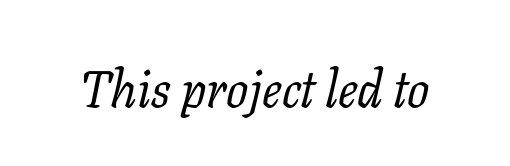
Q: Is the text bold? A: No.
Q: Is the text italic (slanted)? A: Yes, it leans right by about 11 degrees.
Q: Is the typeface a serif or a sans-serif typeface? A: Serif.
Q: Is the text underlined? A: No.
Q: Is the spacing between letters normal or unusually wide? A: Normal.
Q: Width (condensed, normal, or wide)? A: Normal.
Q: Stroke contrast? A: Low.
Q: x-height? A: Medium.
Q: Monospaced? A: No.
